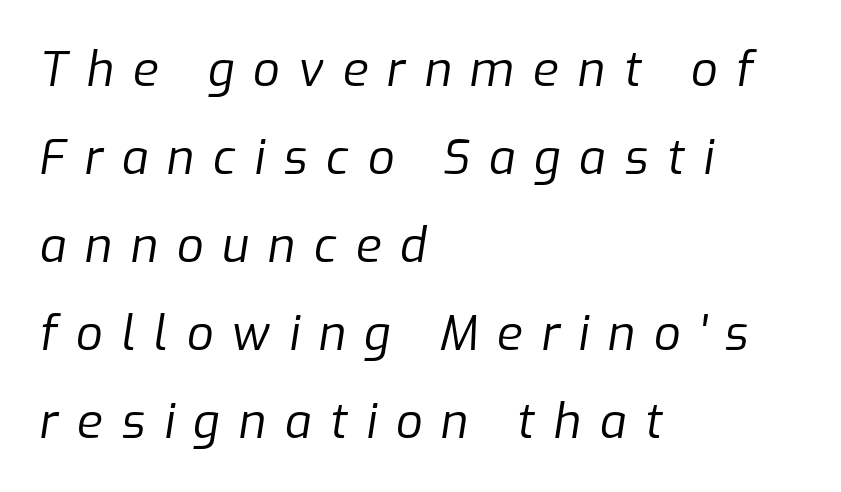
Q: Is the text bold? A: No.
Q: Is the text italic (slanted)? A: Yes, it leans right by about 9 degrees.
Q: Is the text underlined? A: No.
Q: How is the paragraph aligned? A: Left-aligned.
Q: Is the spacing between letters normal or unusually wide? A: Unusually wide.
Q: Width (condensed, normal, or wide)? A: Normal.
Q: Stroke contrast? A: Low.
Q: x-height? A: Medium.
Q: Monospaced? A: No.
